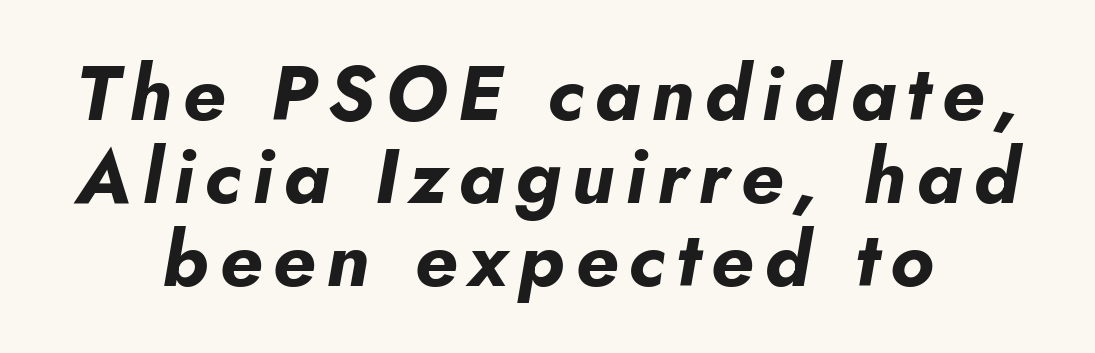
Reading down the column, the eye jumps only a short way to each next line. The space beneath each line is pristine and unruled. Weight check: bold — yes, fully. Character widths vary here, with narrow letters taking less room than wide ones. Italic? Definitely — the glyphs are oblique.
